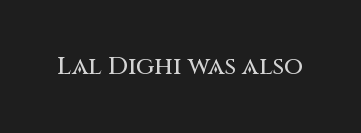
If you drew a line through each stem, it would be perfectly vertical. Characters follow at the spacing the type designer built in. The words here are not underlined.
